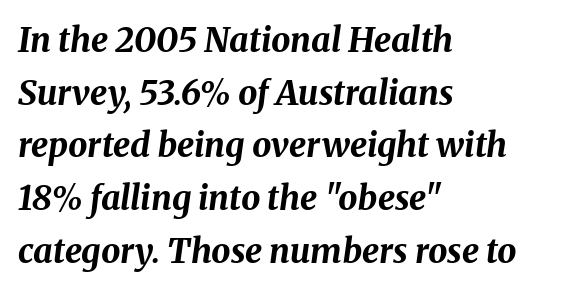
Whoever set this chose a conventional vertical rhythm. Its strokes are broad and dark, the hallmark of bold type. Each word holds together tightly as a unit, with standard inter-letter gaps. Think of a printed novel: that variable character pitch is what you see here.
